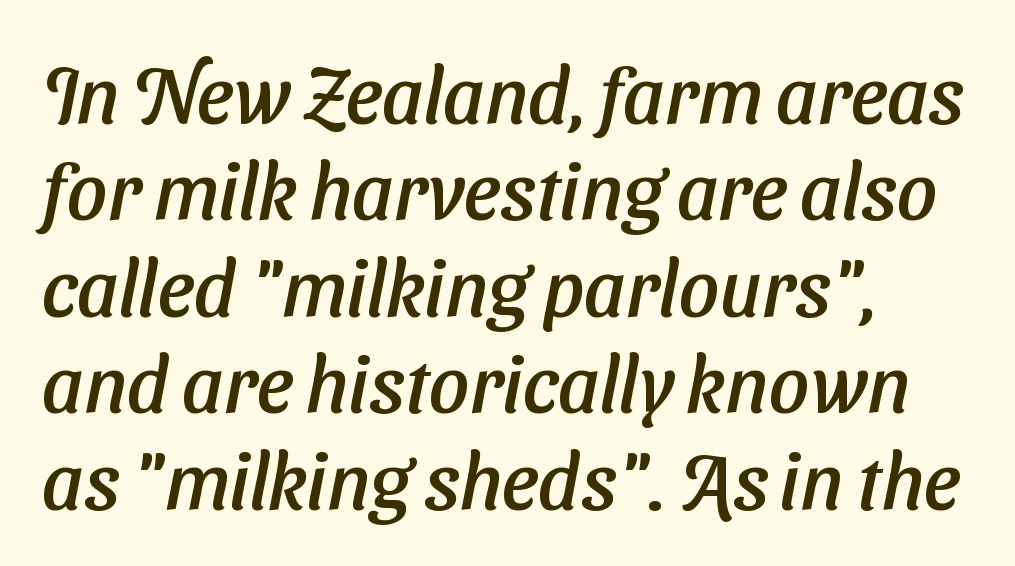
Q: Is the typeface a serif or a sans-serif typeface? A: Sans-serif.
Q: Is the text underlined? A: No.
Q: How is the paragraph aligned? A: Left-aligned.
Q: Is the spacing between letters normal or unusually wide? A: Normal.
Q: Width (condensed, normal, or wide)? A: Normal.
Q: Stroke contrast? A: Low.
Q: x-height? A: Medium.
Q: Monospaced? A: No.
